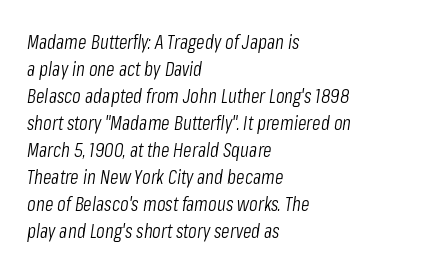
The image shows 20 px text type, italic (leaning right); set left-aligned, normal line spacing (1.35x), normal letter spacing, not underlined.
